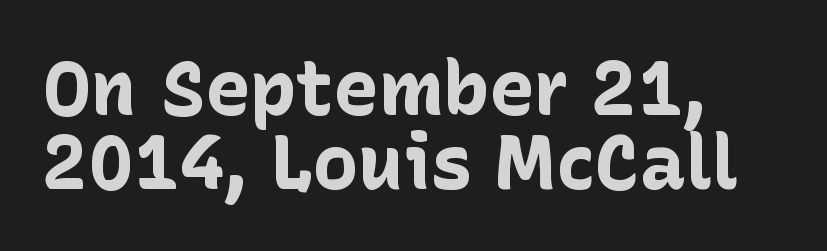
Whoever set this chose condensed vertical rhythm over breathing room. Strong, thick strokes mark this as bold type. Think of a printed novel: that variable character pitch is what you see here. Is the block centered? No — it sits flush against the left margin. Letters rest on an invisible, unmarked baseline.
